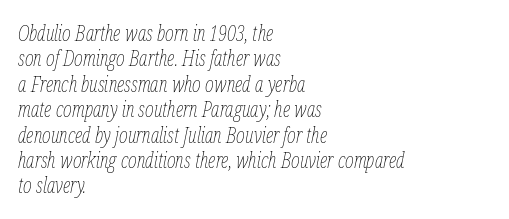
Q: Is the text bold? A: No.
Q: Is the text italic (slanted)? A: Yes, it leans right by about 12 degrees.
Q: Is the text underlined? A: No.
Q: How is the paragraph aligned? A: Left-aligned.
Q: Is the spacing between letters normal or unusually wide? A: Normal.
